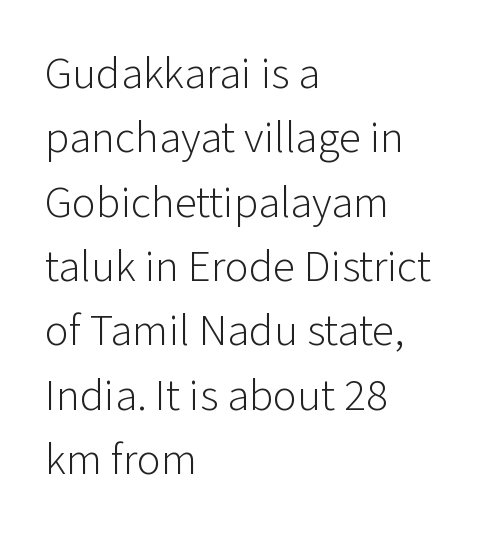
{"serif": "no", "italic": "no", "bold": "no", "weight": "light", "width": "normal", "stroke_contrast": "low", "x_height": "medium", "monospaced": "no", "underline": "no", "align": "left", "line_spacing": "normal", "line_spacing_ratio": 1.43, "letter_spacing": "normal", "letter_spacing_em": 0.0, "glyph_px": 45}
